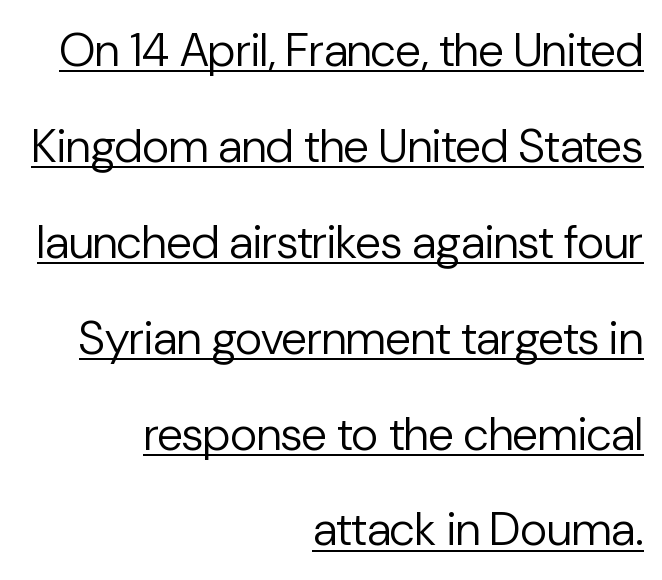
The image shows 47 px regular-weight sans-serif type, upright; set right-aligned, loose line spacing (2.04x), normal letter spacing, underlined; low stroke contrast and a medium x-height.
